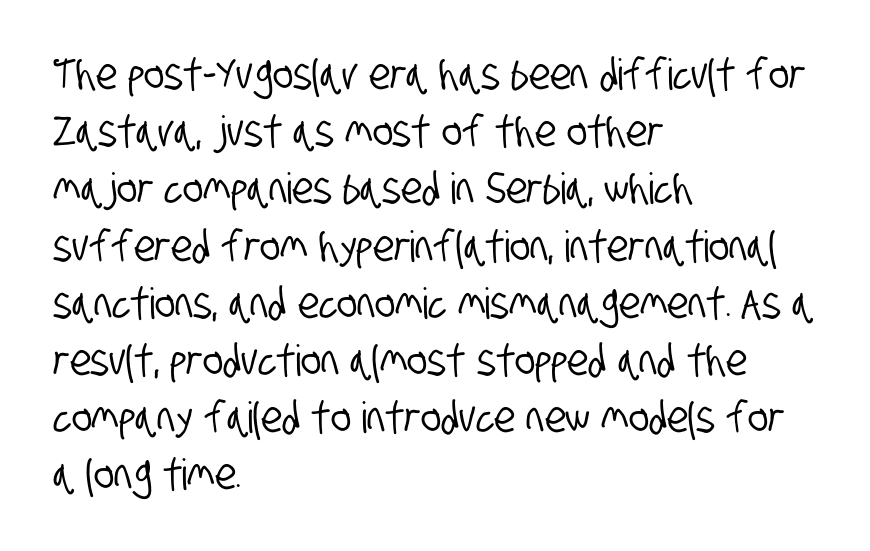
The image shows 43 px condensed sans-serif type; set left-aligned, normal line spacing (1.33x), normal letter spacing, not underlined; low stroke contrast and a large x-height.
